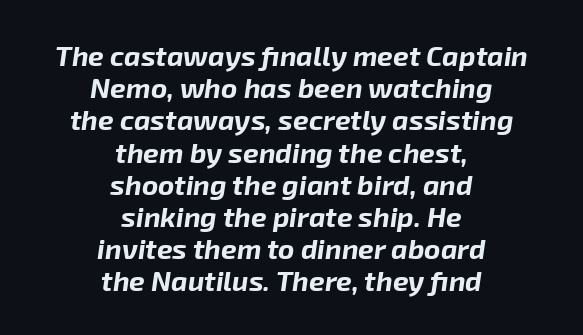
Letters rest on an invisible, unmarked baseline. Heavy-handed strokes throughout: this text is bold. Here the designer chose a conventional face with non-uniform glyph widths. Honestly, the letter spacing is just normal — you wouldn't notice it. The lines in this sample share a center point and differ in where they start and stop. Observe the lean: these are italic letterforms.
